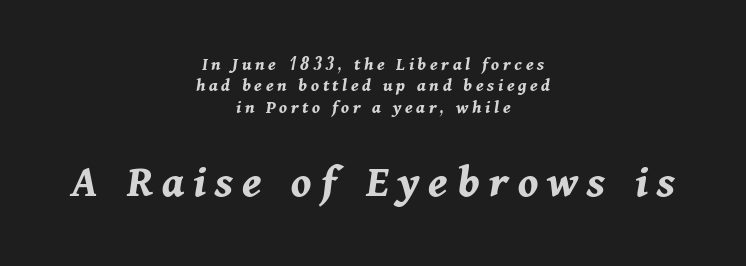
The image shows 48 px bold type, italic (leaning right); set centered, tight line spacing (1.12x), not underlined; the second (bottom) block is 2.53x larger; medium stroke contrast and a medium x-height.
